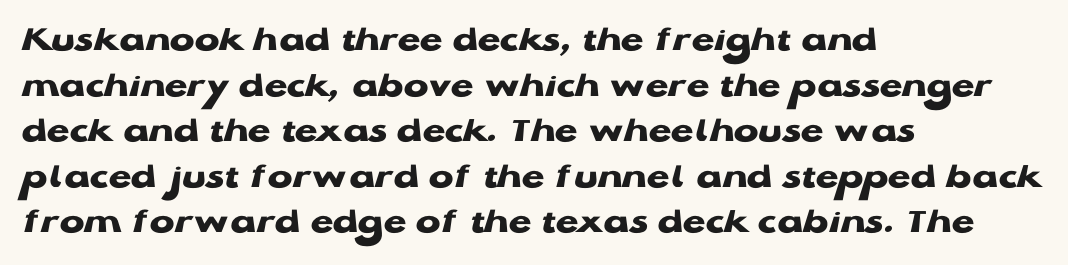
Q: Is the text bold? A: Yes.
Q: Is the text italic (slanted)? A: No, it is upright.
Q: Is the typeface a serif or a sans-serif typeface? A: Sans-serif.
Q: Is the text underlined? A: No.
Q: How is the paragraph aligned? A: Left-aligned.
Q: Is the spacing between letters normal or unusually wide? A: Normal.
Q: Width (condensed, normal, or wide)? A: Wide.
Q: Stroke contrast? A: Low.
Q: x-height? A: Medium.
Q: Monospaced? A: No.
